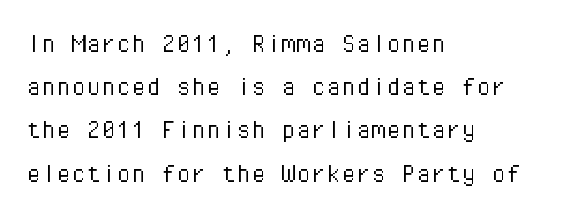
This sample has the even, mechanical cadence of fixed-width lettering. The space directly below the letters is spotless. Normally led — the rows are evenly, conventionally spaced. Casual observation: everything's shoved over to the left.
